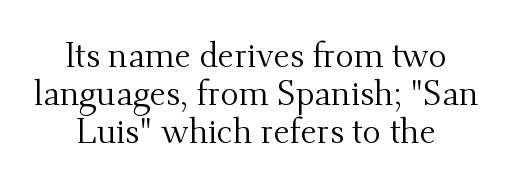
Compared with a flush-left layout, this one balances lines on the center instead. Vertical strokes here are truly vertical. The glyphs in this specimen are seriffed. Weight: not bold — regular or lighter. This rendering leaves character spacing at its baseline value.
